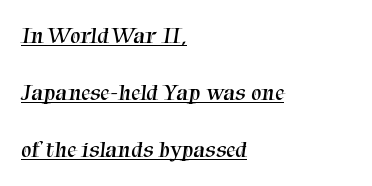
Q: Is the text bold? A: No.
Q: Is the text underlined? A: Yes.
Q: How is the paragraph aligned? A: Left-aligned.
Q: Is the spacing between letters normal or unusually wide? A: Normal.
Q: Is the spacing between lines tight, normal or loose? A: Loose.
